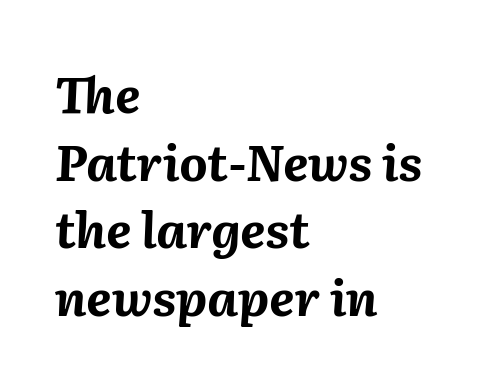
{"italic": "yes", "lean": "right", "slant_degrees": 2, "bold": "yes", "weight": "bold", "width": "normal", "stroke_contrast": "medium", "x_height": "medium", "monospaced": "no", "underline": "no", "align": "left", "line_spacing": "normal", "line_spacing_ratio": 1.38, "letter_spacing": "normal", "letter_spacing_em": 0.0, "glyph_px": 49}
